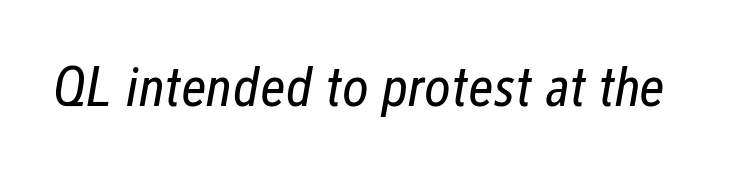
Q: Is the text bold? A: No.
Q: Is the text italic (slanted)? A: Yes, it leans right by about 12 degrees.
Q: Is the text underlined? A: No.
Q: Is the spacing between letters normal or unusually wide? A: Normal.
Q: Width (condensed, normal, or wide)? A: Condensed.
Q: Stroke contrast? A: Low.
Q: x-height? A: Medium.
Q: Monospaced? A: No.
